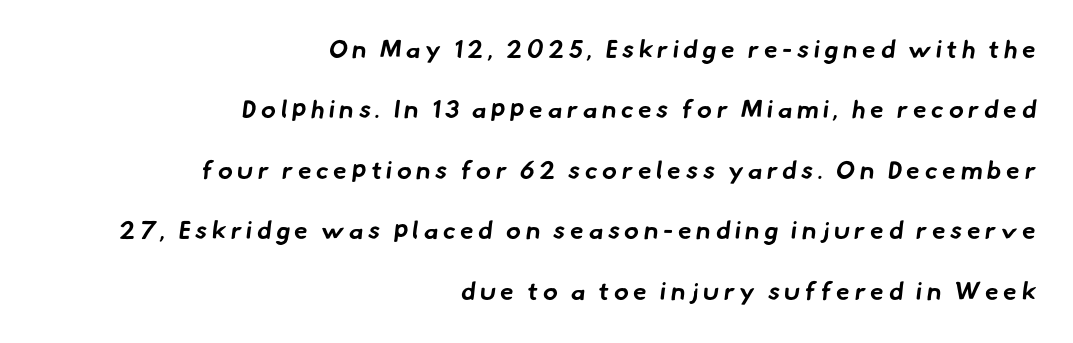
Q: Is the text bold? A: Yes.
Q: Is the text underlined? A: No.
Q: How is the paragraph aligned? A: Right-aligned.
Q: Is the spacing between lines tight, normal or loose? A: Loose.
